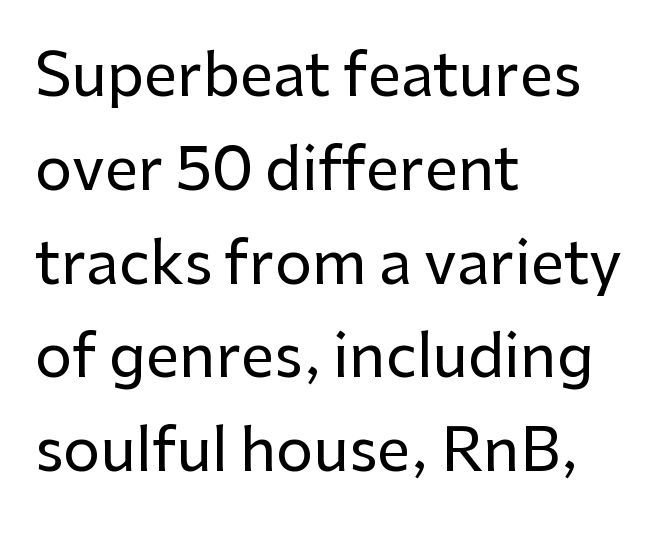
{"serif": "no", "italic": "no", "width": "normal", "stroke_contrast": "low", "x_height": "medium", "monospaced": "no", "underline": "no", "align": "left", "line_spacing": "normal", "line_spacing_ratio": 1.59, "letter_spacing": "normal", "letter_spacing_em": 0.0, "glyph_px": 59}
